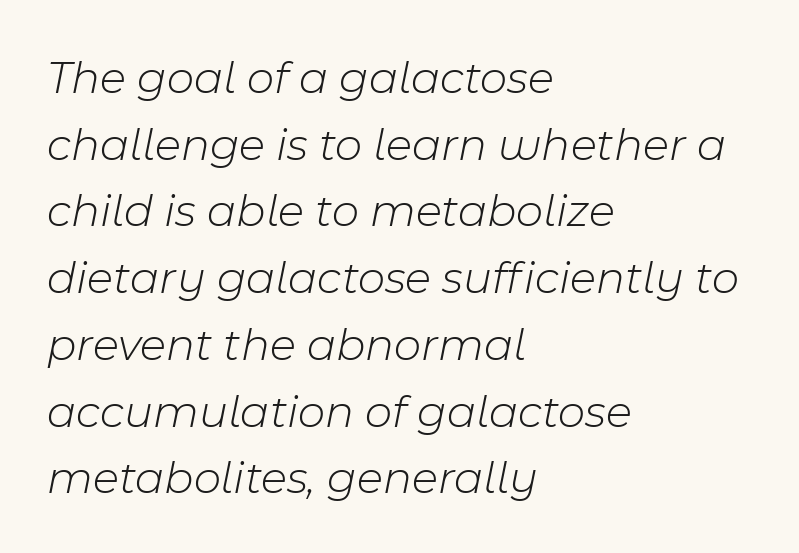
Q: Is the text bold? A: No.
Q: Is the text italic (slanted)? A: Yes, it leans right by about 11 degrees.
Q: Is the text underlined? A: No.
Q: How is the paragraph aligned? A: Left-aligned.
Q: Is the spacing between letters normal or unusually wide? A: Normal.
Q: Is the spacing between lines tight, normal or loose? A: Normal.
Q: Width (condensed, normal, or wide)? A: Normal.
Q: Stroke contrast? A: Low.
Q: x-height? A: Medium.
Q: Monospaced? A: No.
